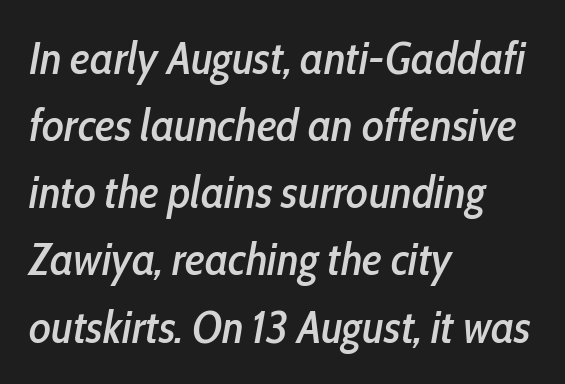
{"italic": "yes", "lean": "right", "slant_degrees": 10, "width": "condensed", "stroke_contrast": "low", "x_height": "medium", "monospaced": "no", "underline": "no", "align": "left", "line_spacing": "normal", "line_spacing_ratio": 1.46, "letter_spacing": "normal", "letter_spacing_em": 0.0, "glyph_px": 46}
